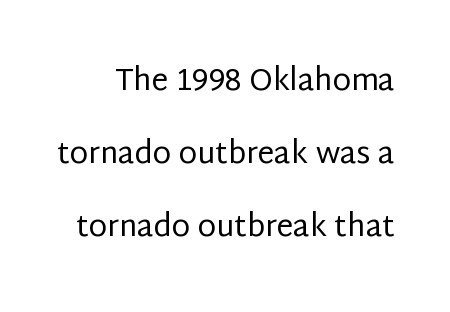
{"serif": "no", "italic": "no", "bold": "no", "weight": "regular", "width": "normal", "stroke_contrast": "low", "x_height": "large", "monospaced": "no", "underline": "no", "line_spacing": "loose", "line_spacing_ratio": 2.43, "letter_spacing": "normal", "letter_spacing_em": 0.0, "glyph_px": 30}
